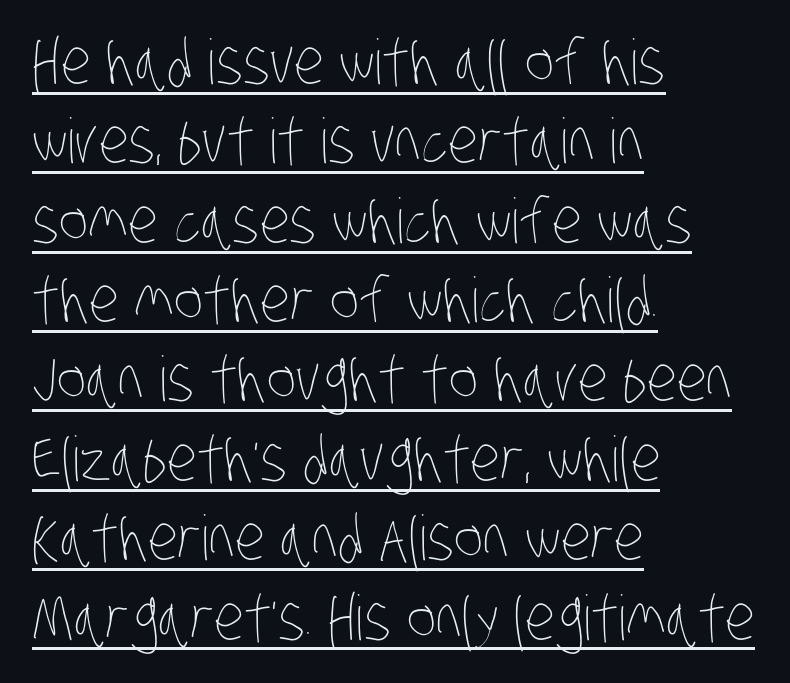
Quick note: underline on. Is the stroke heavy? The answer is a plain regular-or-lighter. Do the characters align in a grid? No, the font is proportional. Horizontally, the lines are justified to the leading edge only. Is the letter spacing exaggerated? No — it looks like the ordinary default. The rows are spaced the way most documents space them.
